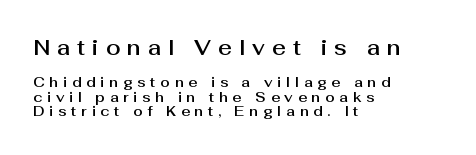
Ascenders rise straight up at ninety degrees. Type size steps down from the first block to the second. Line beginnings align vertically; line endings do not. Honestly, there is no underline to notice here at all. Each new line begins almost immediately beneath the previous one. Glyph-to-glyph distance is far greater than everyday printed text.
